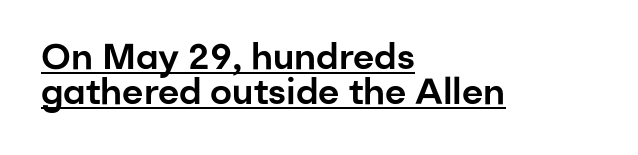
The image shows 36 px sans-serif type, upright; set left-aligned, tight line spacing (0.98x), normal letter spacing, underlined; low stroke contrast and a medium x-height.
